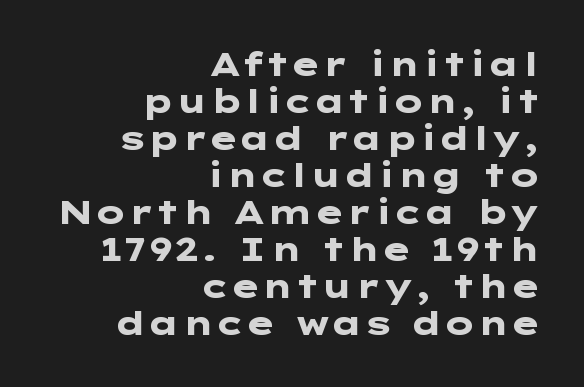
Q: Is the text bold? A: Yes.
Q: Is the text italic (slanted)? A: No, it is upright.
Q: Is the typeface a serif or a sans-serif typeface? A: Sans-serif.
Q: Is the text underlined? A: No.
Q: How is the paragraph aligned? A: Right-aligned.
Q: Is the spacing between letters normal or unusually wide? A: Normal.
Q: Is the spacing between lines tight, normal or loose? A: Tight.
Q: Width (condensed, normal, or wide)? A: Wide.
Q: Stroke contrast? A: Low.
Q: x-height? A: Medium.
